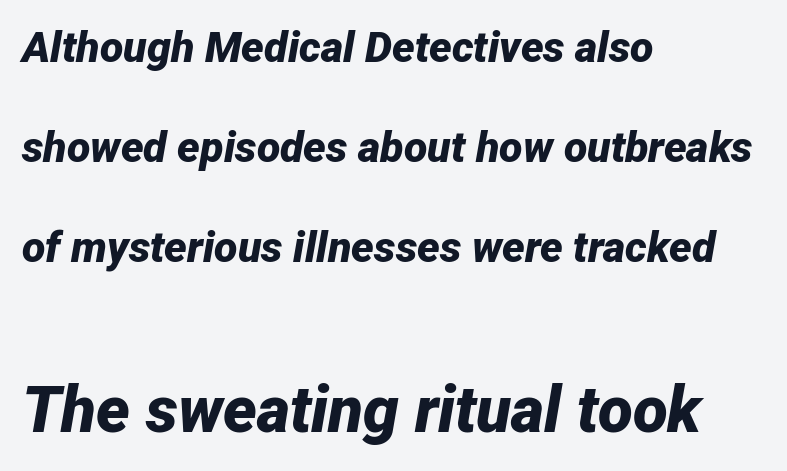
{"italic": "yes", "lean": "right", "slant_degrees": 12, "bold": "yes", "weight": "bold", "width": "normal", "stroke_contrast": "low", "x_height": "medium", "monospaced": "no", "underline": "no", "align": "left", "line_spacing": "loose", "line_spacing_ratio": 2.32, "letter_spacing": "normal", "letter_spacing_em": 0.0, "larger_block": "second", "size_ratio": 1.49, "glyph_px": 64}
